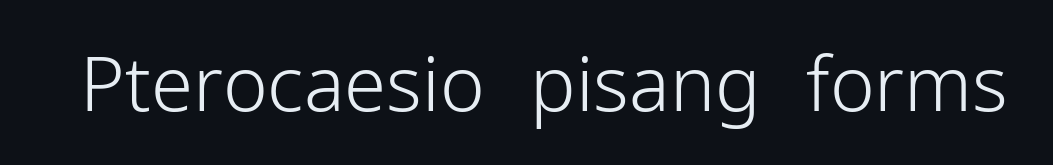
Nothing sits at the stroke ends, so this counts as sans-serif. It's the straight-up-and-down kind of type. Words appear dense and cohesive because spacing is normal. Letters rest on an invisible, unmarked baseline. The letters advance in unequal steps, a hallmark of proportional type. Caption: face not bold, strokes unweighted.
